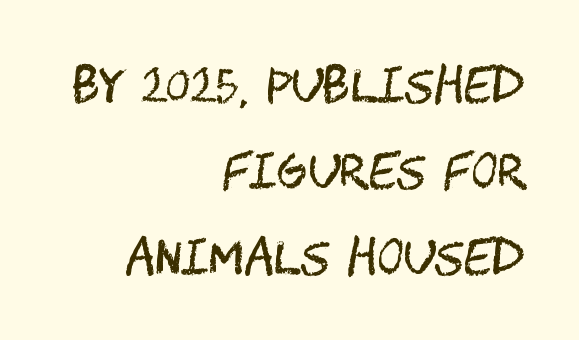
The image shows 46 px regular-weight, condensed sans-serif type, upright; set right-aligned, line spacing 1.87x, normal letter spacing, not underlined; medium stroke contrast and a large x-height.
